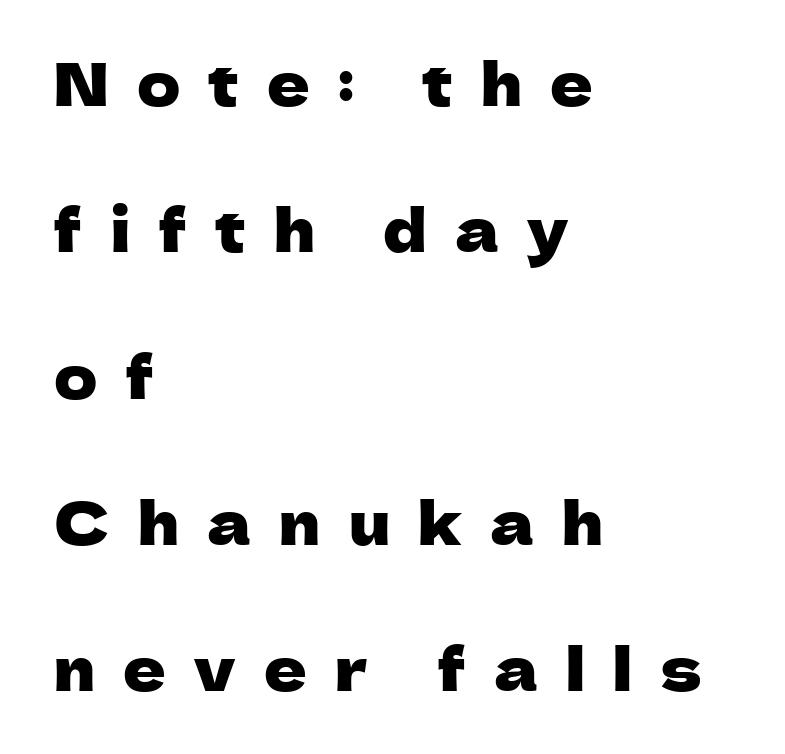
The image shows 59 px sans-serif type, upright; set left-aligned, loose line spacing (2.48x), unusually wide letter spacing (+0.48 em), not underlined; low stroke contrast and a medium x-height.
